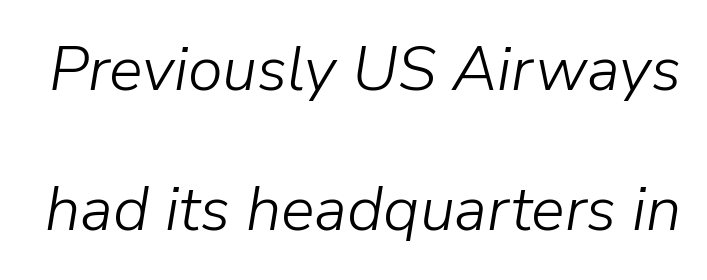
Is the stroke heavy? The answer is a plain regular-or-lighter. The passage shown stacks its lines with a broad gap. These lines are rendered in a variable-pitch font. The lettering tilts uniformly, giving the passage an italic look. You could call the tracking neutral — neither tight nor loose. The strip under each line holds only bare page.
